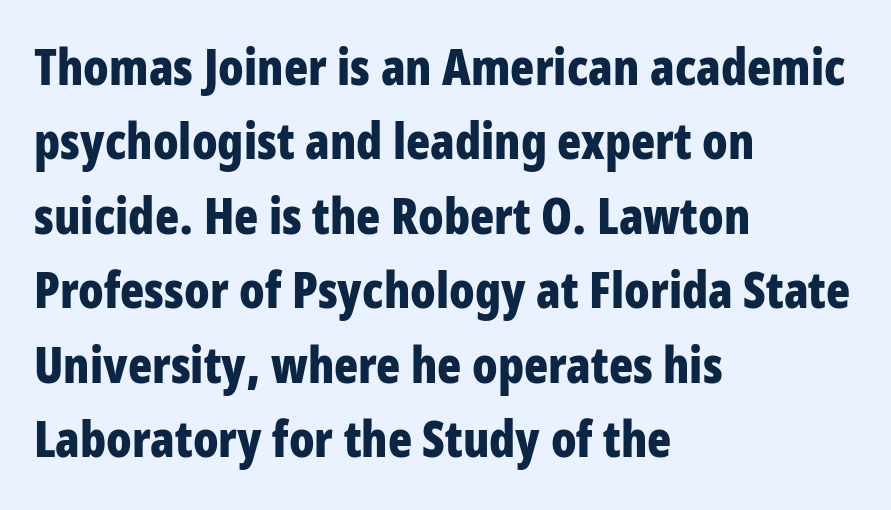
The image shows 50 px bold, condensed sans-serif type, upright; set left-aligned, normal line spacing (1.49x), normal letter spacing, not underlined; low stroke contrast and a large x-height.
